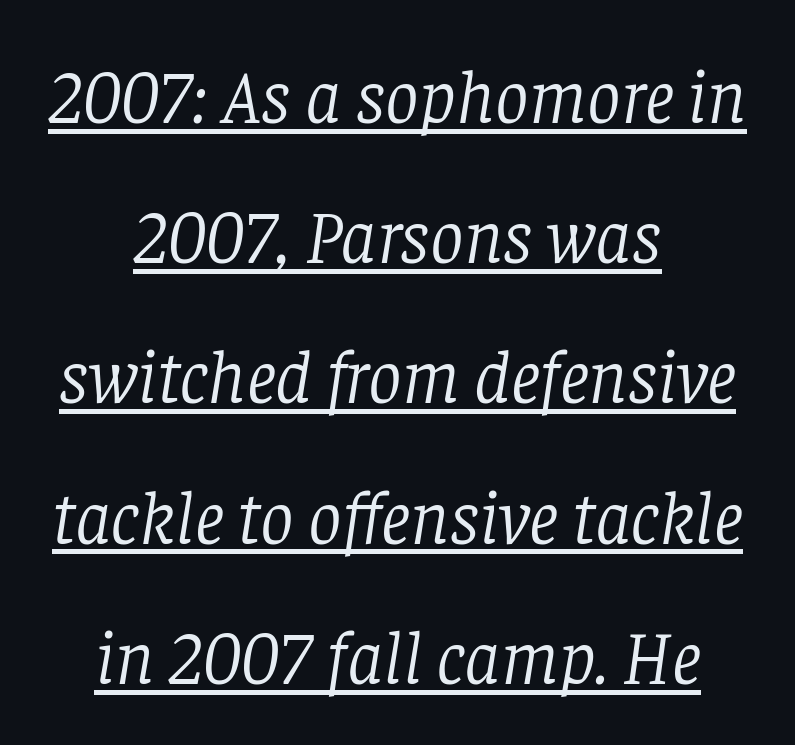
{"serif": "yes", "italic": "yes", "lean": "right", "slant_degrees": 8, "bold": "no", "weight": "light", "width": "normal", "stroke_contrast": "low", "x_height": "large", "monospaced": "no", "underline": "yes", "align": "center", "line_spacing_ratio": 1.87, "letter_spacing": "normal", "letter_spacing_em": 0.0, "glyph_px": 75}
